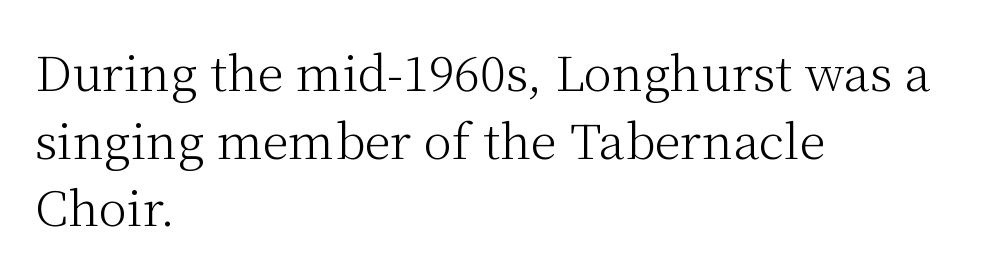
The image shows 48 px light serif type, upright; set left-aligned, normal line spacing (1.41x), normal letter spacing, not underlined; medium stroke contrast and a medium x-height.
